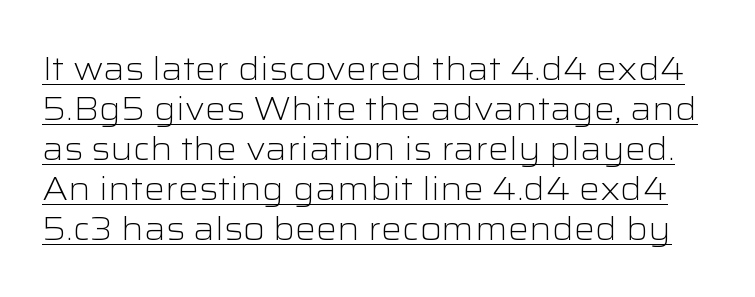
{"serif": "no", "italic": "no", "bold": "no", "weight": "light", "width": "wide", "stroke_contrast": "low", "x_height": "medium", "monospaced": "no", "underline": "yes", "line_spacing_ratio": 1.21, "letter_spacing": "normal", "letter_spacing_em": 0.0, "glyph_px": 33}
